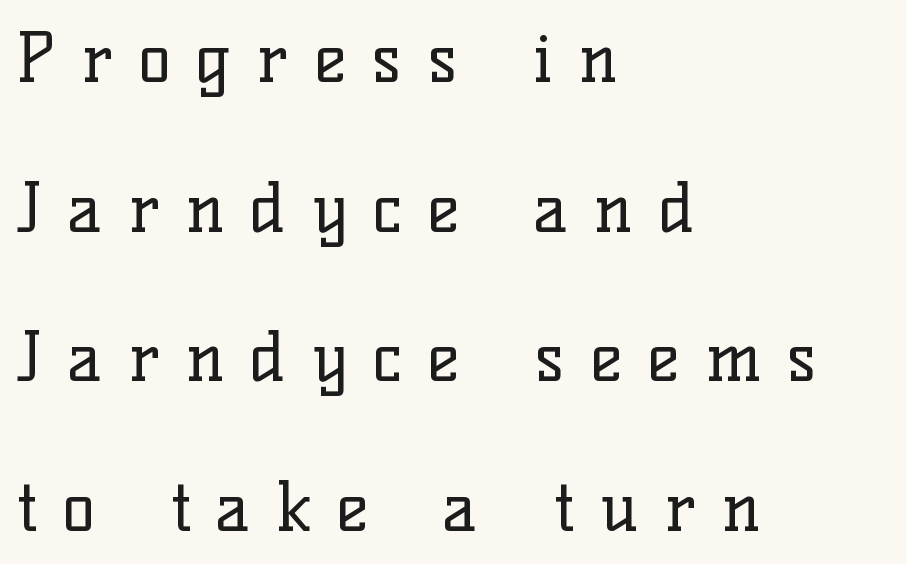
Is the block centered? No — it sits flush against the left margin. Letters have the restrained weight of plain body copy at most. Little horizontal feet cap the strokes, marking this as serif type. You could fit nearly another row in the gap between these rows. Is this a fixed-width face? No — the glyphs have proportional, varying widths.
